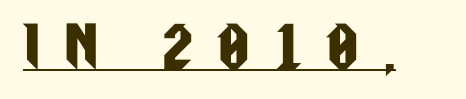
The image shows 55 px condensed sans-serif type, upright; set unusually wide letter spacing (+0.47 em), underlined; low stroke contrast and a large x-height.
